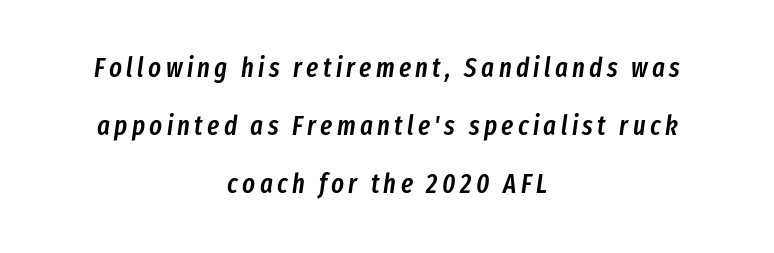
The image shows 27 px text type, italic (leaning right); set centered, loose line spacing (2.15x), not underlined.
